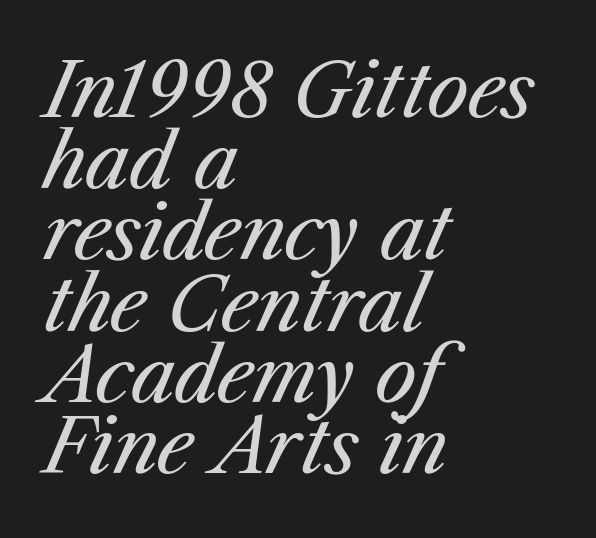
Q: Is the text bold? A: No.
Q: Is the text italic (slanted)? A: Yes, it leans right by about 23 degrees.
Q: Is the text underlined? A: No.
Q: How is the paragraph aligned? A: Left-aligned.
Q: Is the spacing between letters normal or unusually wide? A: Normal.
Q: Is the spacing between lines tight, normal or loose? A: Tight.
Q: Width (condensed, normal, or wide)? A: Normal.
Q: Stroke contrast? A: Medium.
Q: x-height? A: Medium.
Q: Monospaced? A: No.
